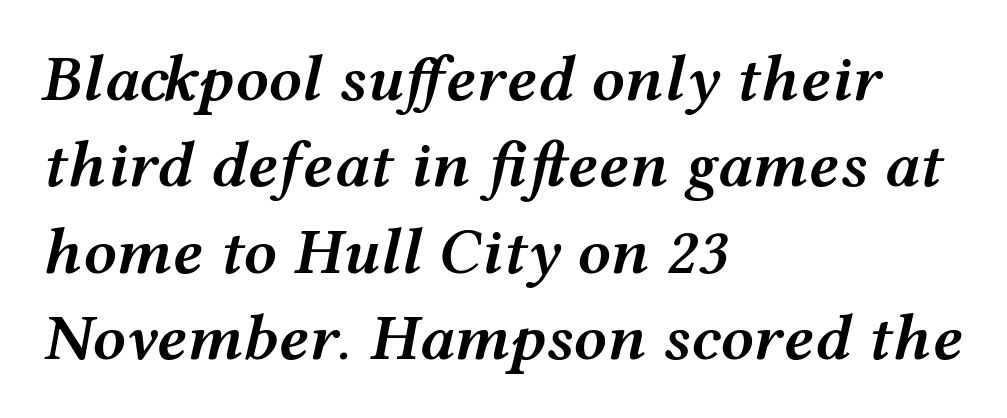
Here the designer chose a conventional face with non-uniform glyph widths. Students, this is semibold: more ink than regular, less than bold. Leading: standard. Teacher's note: observe the even left margin — that is flush-left alignment. The letters sit at their default tracking, neither squeezed nor spread. The lettering tilts uniformly, giving the passage an italic look.
